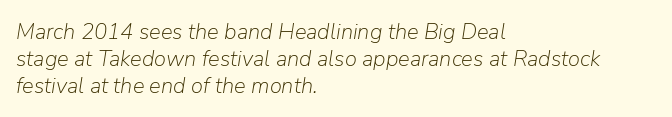
{"italic": "yes", "lean": "right", "slant_degrees": 9, "bold": "no", "underline": "no", "align": "left", "line_spacing_ratio": 1.22, "letter_spacing": "normal", "letter_spacing_em": 0.0, "glyph_px": 22}
